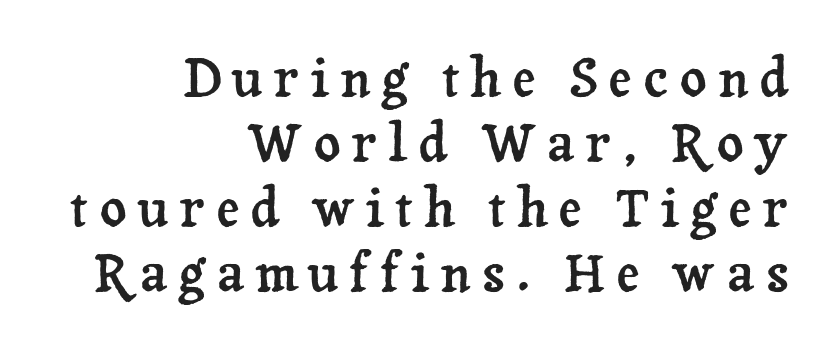
{"serif": "yes", "italic": "no", "width": "normal", "stroke_contrast": "low", "x_height": "medium", "monospaced": "no", "underline": "no", "align": "right", "line_spacing": "normal", "line_spacing_ratio": 1.25, "letter_spacing": "wide", "letter_spacing_em": 0.21, "glyph_px": 52}
